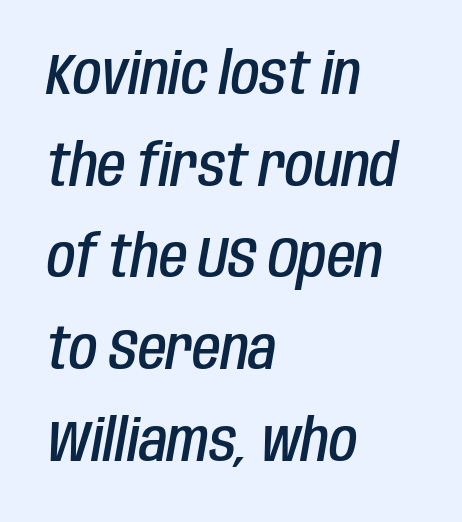
The image shows 58 px semibold, condensed type, italic (leaning right); set left-aligned, normal line spacing (1.58x), normal letter spacing, not underlined; low stroke contrast and a large x-height.
